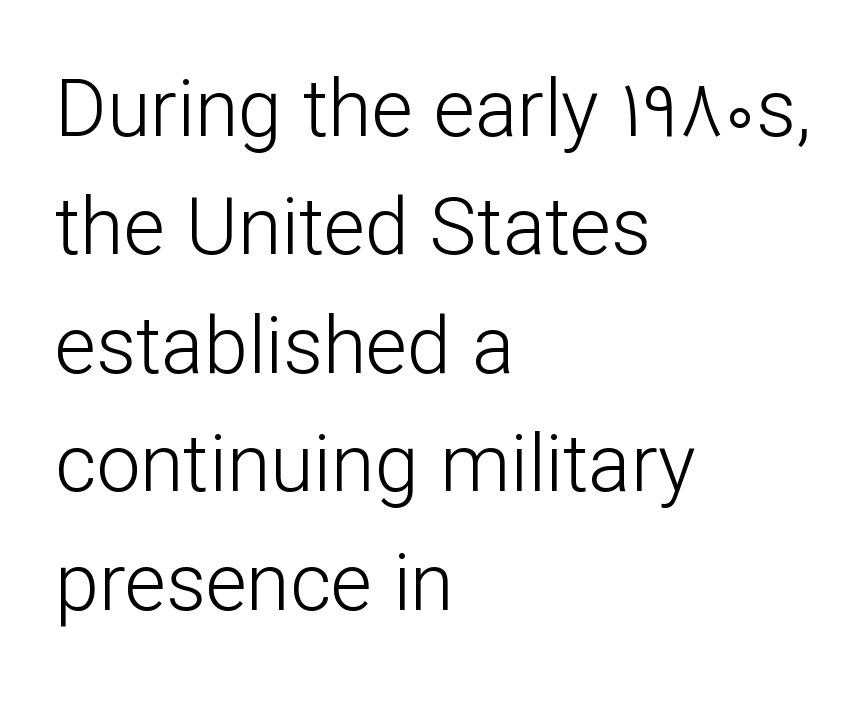
{"serif": "no", "italic": "no", "bold": "no", "weight": "light", "width": "normal", "stroke_contrast": "low", "x_height": "medium", "monospaced": "no", "underline": "no", "align": "left", "line_spacing": "normal", "line_spacing_ratio": 1.5, "letter_spacing": "normal", "letter_spacing_em": 0.0, "glyph_px": 79}
